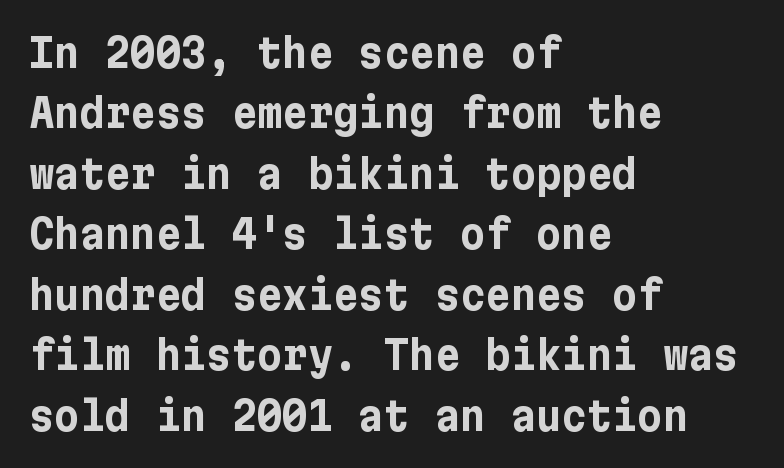
Q: Is the text bold? A: Yes.
Q: Is the text italic (slanted)? A: No, it is upright.
Q: Is the typeface a serif or a sans-serif typeface? A: Sans-serif.
Q: Is the text underlined? A: No.
Q: How is the paragraph aligned? A: Left-aligned.
Q: Is the spacing between letters normal or unusually wide? A: Normal.
Q: Is the spacing between lines tight, normal or loose? A: Normal.
Q: Width (condensed, normal, or wide)? A: Normal.
Q: Stroke contrast? A: Low.
Q: x-height? A: Medium.
